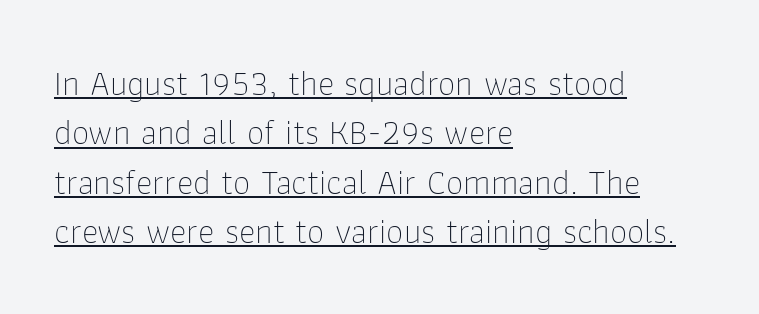
Q: Is the text bold? A: No.
Q: Is the text italic (slanted)? A: No, it is upright.
Q: Is the typeface a serif or a sans-serif typeface? A: Sans-serif.
Q: Is the text underlined? A: Yes.
Q: How is the paragraph aligned? A: Left-aligned.
Q: Is the spacing between letters normal or unusually wide? A: Normal.
Q: Is the spacing between lines tight, normal or loose? A: Normal.
Q: Width (condensed, normal, or wide)? A: Normal.
Q: Stroke contrast? A: Low.
Q: x-height? A: Medium.
Q: Monospaced? A: No.
